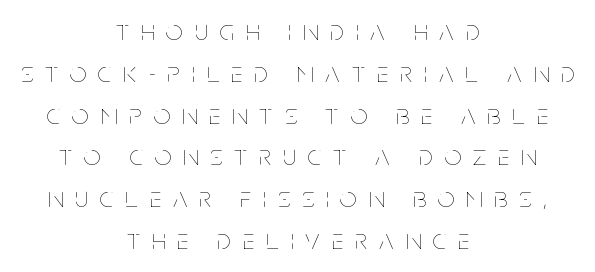
Q: Is the text bold? A: No.
Q: Is the text italic (slanted)? A: No, it is upright.
Q: Is the text underlined? A: No.
Q: How is the paragraph aligned? A: Centered.
Q: Is the spacing between letters normal or unusually wide? A: Unusually wide.
Q: Is the spacing between lines tight, normal or loose? A: Normal.
Q: Width (condensed, normal, or wide)? A: Condensed.
Q: Stroke contrast? A: Low.
Q: x-height? A: Large.
Q: Monospaced? A: No.
